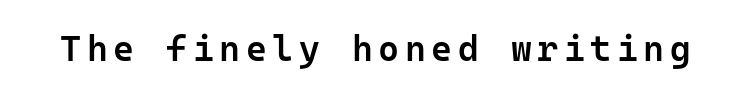
Think of a typewriter: that constant character pitch is what you see here. The glyphs have the mass of a demibold cut, below bold. Check under the words: just untouched page. Posture: straight, roman, zero tilt.
